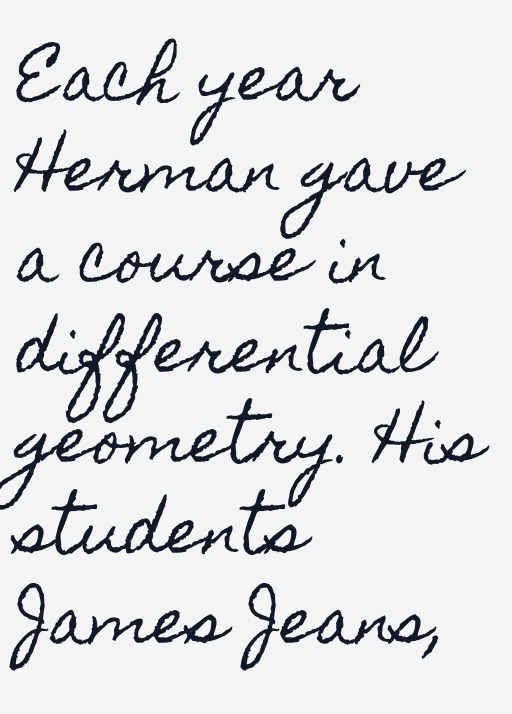
The block of text has a typical density, with ordinary space between rows. Where is the straight margin? On the left. Words appear dense and cohesive because spacing is normal. Proportional: the letters do not fall into vertical columns. Plain, unruled lines of type.
